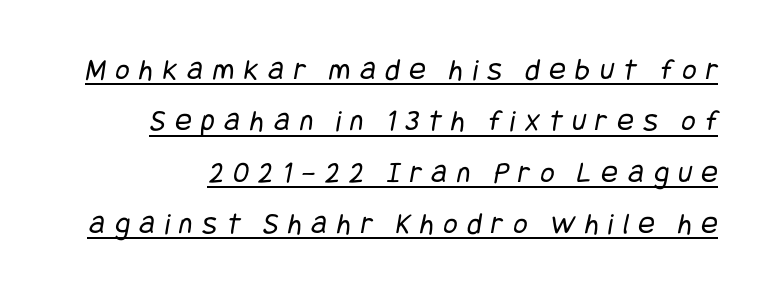
{"serif": "no", "bold": "no", "weight": "regular", "width": "condensed", "stroke_contrast": "low", "x_height": "large", "underline": "yes", "line_spacing": "normal", "line_spacing_ratio": 1.66, "letter_spacing": "wide", "letter_spacing_em": 0.31, "glyph_px": 31}
